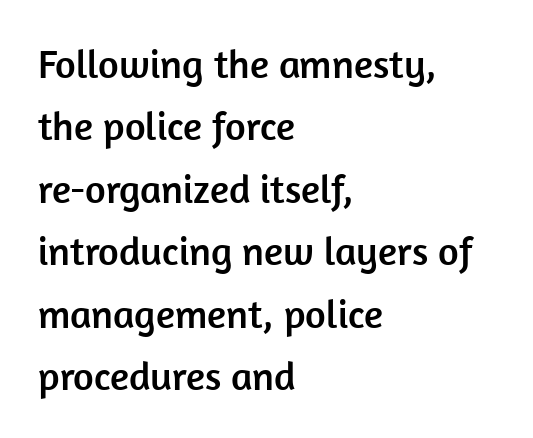
{"serif": "no", "italic": "no", "width": "normal", "stroke_contrast": "low", "x_height": "medium", "monospaced": "no", "underline": "no", "align": "left", "line_spacing": "normal", "line_spacing_ratio": 1.56, "letter_spacing": "normal", "letter_spacing_em": 0.0, "glyph_px": 40}
